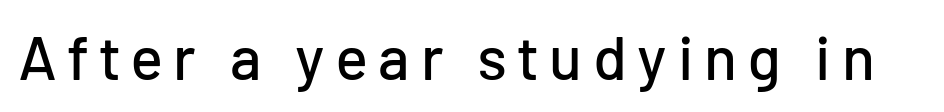
Q: Is the text italic (slanted)? A: No, it is upright.
Q: Is the typeface a serif or a sans-serif typeface? A: Sans-serif.
Q: Is the text underlined? A: No.
Q: Width (condensed, normal, or wide)? A: Normal.
Q: Stroke contrast? A: Low.
Q: x-height? A: Medium.
Q: Monospaced? A: No.
